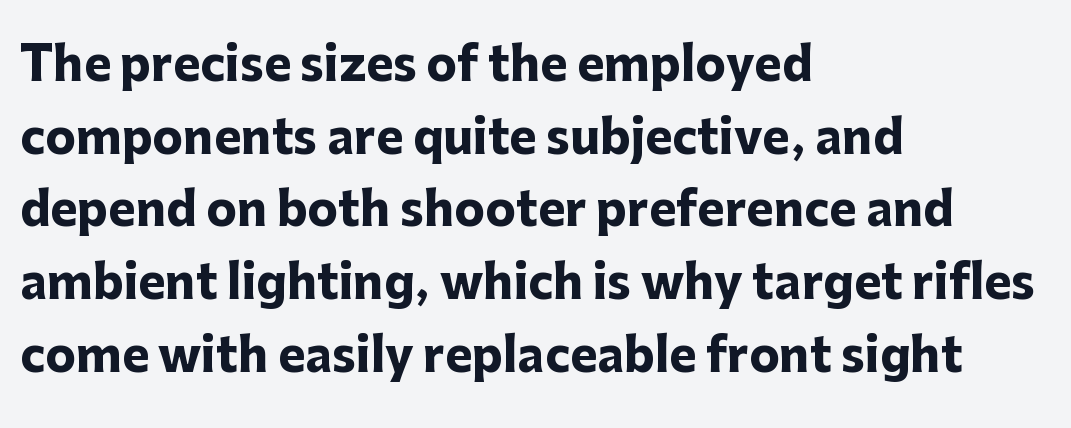
The image shows 46 px heavy sans-serif type, upright; set left-aligned, normal line spacing (1.58x), normal letter spacing, not underlined; low stroke contrast and a medium x-height.
